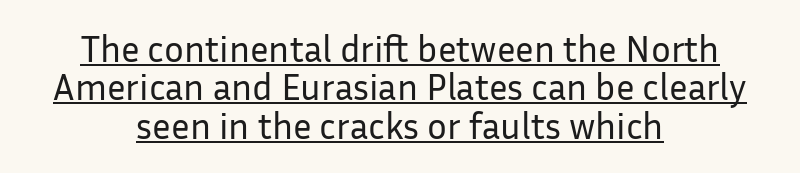
Tall strokes in this sample are plumb rather than angled. What stands out about the letter spacing? Nothing — it is the standard amount. This sample carries an underscore along the baseline area. Is this a sans? Yes — the strokes have no serifs.
